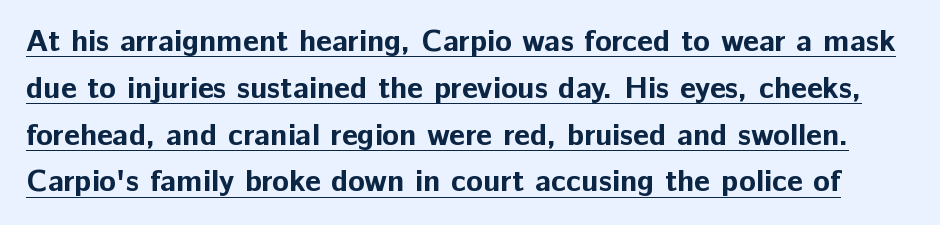
The image shows 31 px bold sans-serif type, upright; set normal line spacing (1.51x), normal letter spacing, underlined; low stroke contrast and a medium x-height.
